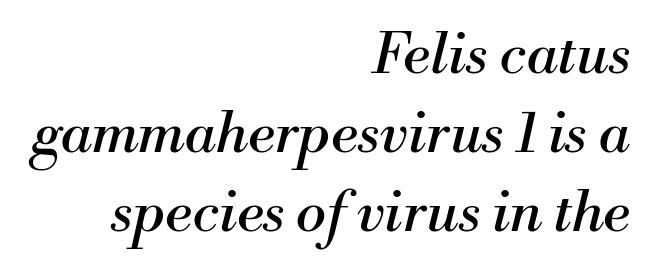
The image shows 57 px regular-weight serif type, italic (leaning right); set right-aligned, normal line spacing (1.39x), normal letter spacing, not underlined; medium stroke contrast and a small x-height.
